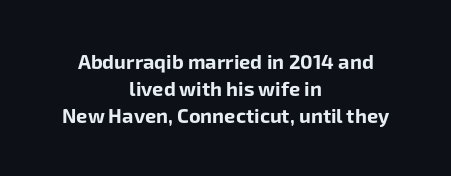
The rows are spaced the way most documents space them. The foot of each line stays bare and open. This sample uses plain, unmodified letter spacing. Centered paragraph, ragged on both sides. Is the type bold? Yes — the strokes are clearly thick and heavy.
